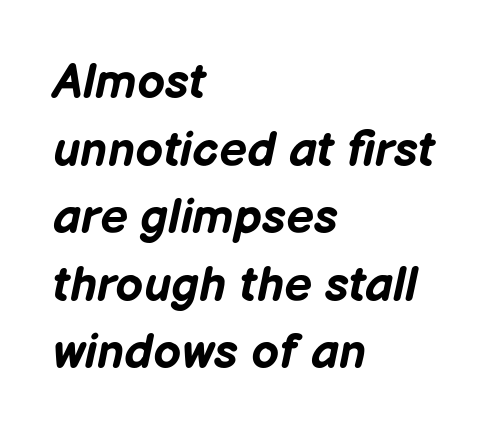
The typesetter chose a ragged-right arrangement here. A typesetter would mark this as italic. The rendering uses a moderate line-height, typical for paragraphs. The strip under each line holds only bare page.
